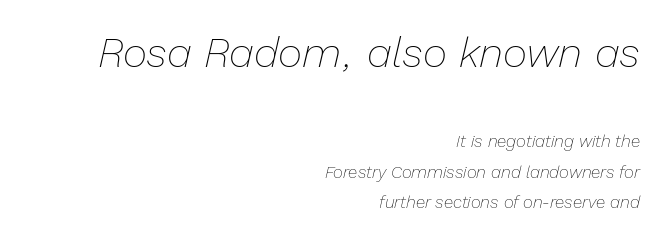
The image shows 42 px thin type, italic (leaning right); set right-aligned, line spacing 1.78x, normal letter spacing, not underlined; the first (top) block is 2.47x larger; low stroke contrast and a medium x-height.
